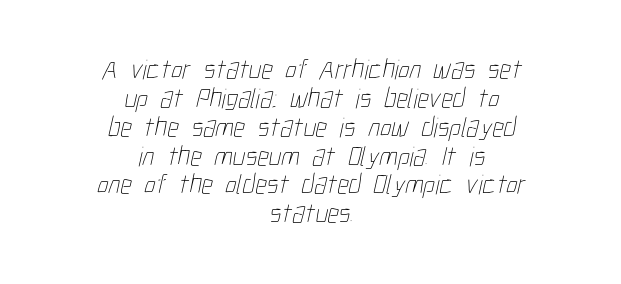
{"bold": "no", "weight": "thin", "width": "condensed", "stroke_contrast": "low", "x_height": "medium", "monospaced": "no", "underline": "no", "align": "center", "line_spacing": "tight", "line_spacing_ratio": 1.03, "letter_spacing": "normal", "letter_spacing_em": 0.0, "glyph_px": 28}
